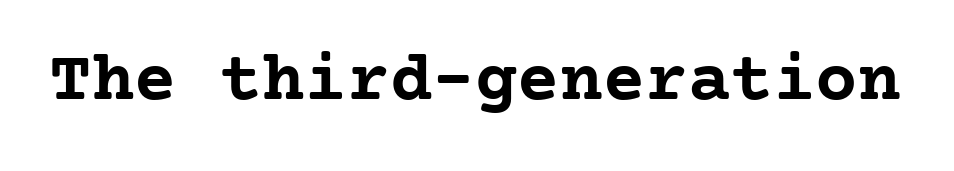
The image shows 71 px semibold serif type, upright, monospaced; set normal letter spacing, not underlined; low stroke contrast and a medium x-height.
